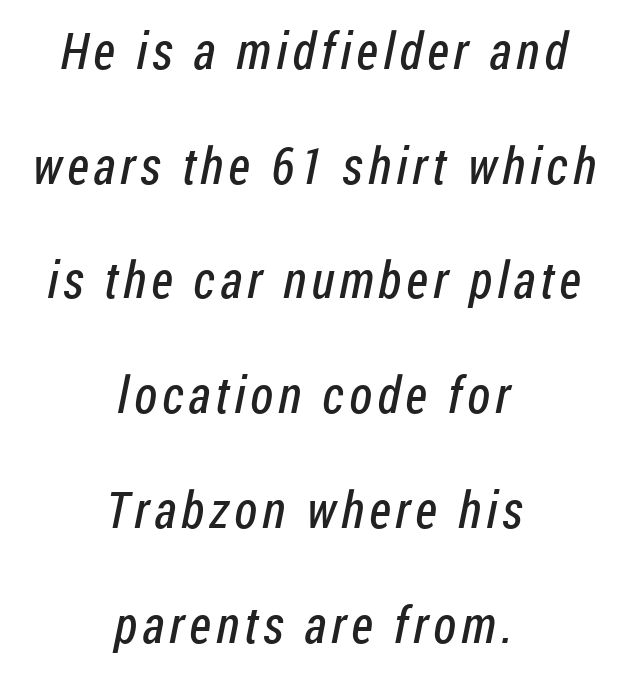
The passage is arranged like a title page — every line centered. Baseline-to-baseline distance is far greater than the letter height. The letters advance in unequal steps, a hallmark of proportional type. Bare-footed words on every line. Compared with a typical body face, this is equally light or lighter still.
